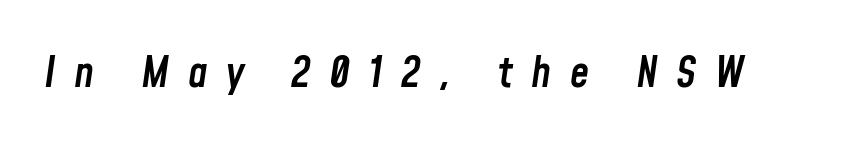
Q: Is the text bold? A: Semi-bold.
Q: Is the text italic (slanted)? A: Yes, it leans right by about 8 degrees.
Q: Is the text underlined? A: No.
Q: Is the spacing between letters normal or unusually wide? A: Unusually wide.
Q: Width (condensed, normal, or wide)? A: Condensed.
Q: Stroke contrast? A: Low.
Q: x-height? A: Medium.
Q: Monospaced? A: No.
